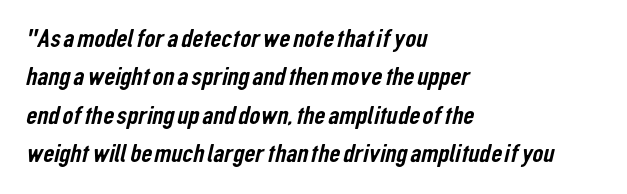
This sample keeps an unexceptional amount of space between lines. The lines in this sample share a left origin and differ only in where they stop. The letters sit at their default tracking, neither squeezed nor spread. Check the space under the baseline: it is left empty.
